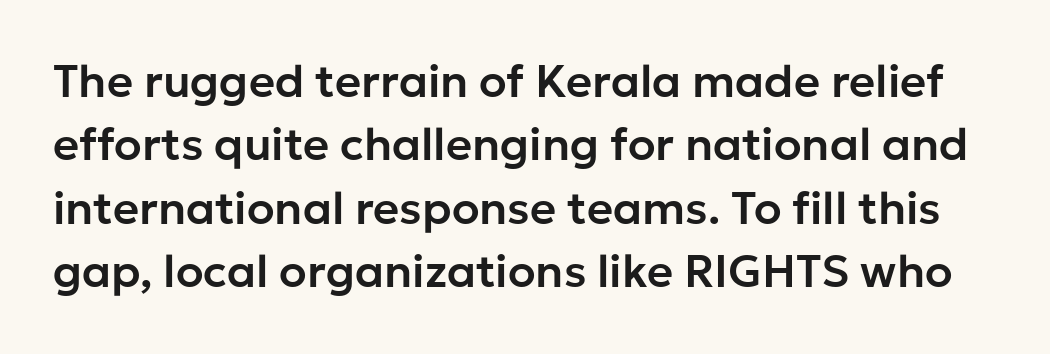
{"serif": "no", "italic": "no", "width": "normal", "stroke_contrast": "low", "x_height": "medium", "monospaced": "no", "underline": "no", "line_spacing": "normal", "line_spacing_ratio": 1.41, "letter_spacing": "normal", "letter_spacing_em": 0.0, "glyph_px": 45}
